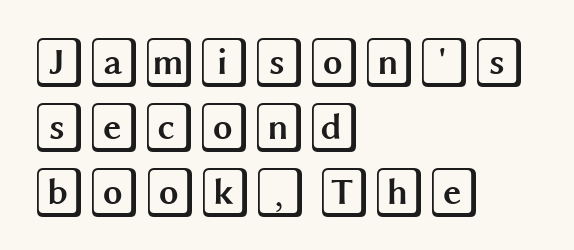
The image shows 50 px wide type, upright; set left-aligned, normal line spacing (1.3x), normal letter spacing, not underlined; a large x-height.
